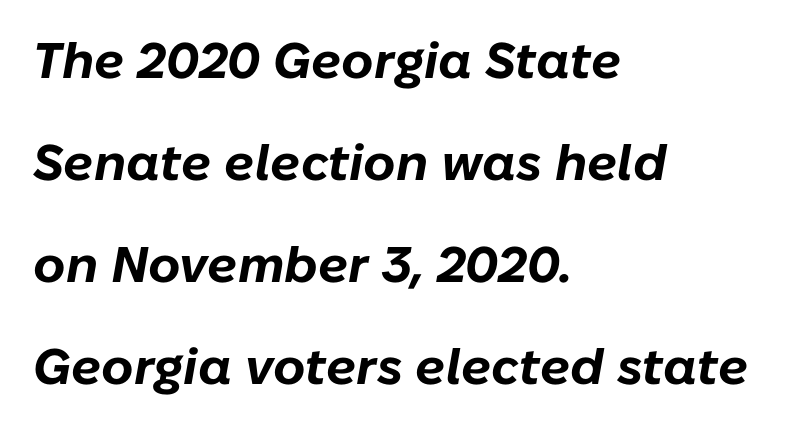
Q: Is the text bold? A: Yes.
Q: Is the text italic (slanted)? A: Yes, it leans right by about 10 degrees.
Q: Is the text underlined? A: No.
Q: How is the paragraph aligned? A: Left-aligned.
Q: Is the spacing between letters normal or unusually wide? A: Normal.
Q: Is the spacing between lines tight, normal or loose? A: Loose.
Q: Width (condensed, normal, or wide)? A: Normal.
Q: Stroke contrast? A: Low.
Q: x-height? A: Medium.
Q: Monospaced? A: No.
